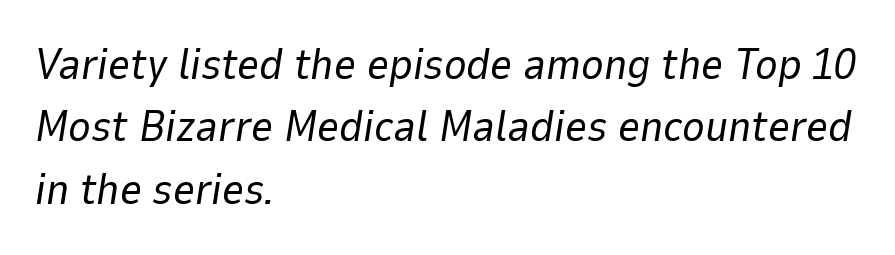
The image shows 43 px regular-weight type, italic (leaning right); set left-aligned, normal line spacing (1.45x), normal letter spacing, not underlined; low stroke contrast and a medium x-height.
